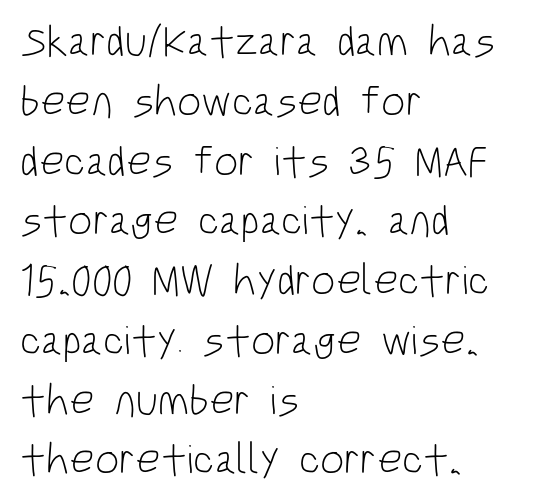
Q: Is the text bold? A: No.
Q: Is the text italic (slanted)? A: No, it is upright.
Q: Is the typeface a serif or a sans-serif typeface? A: Sans-serif.
Q: Is the text underlined? A: No.
Q: How is the paragraph aligned? A: Left-aligned.
Q: Is the spacing between letters normal or unusually wide? A: Normal.
Q: Is the spacing between lines tight, normal or loose? A: Normal.
Q: Width (condensed, normal, or wide)? A: Condensed.
Q: Stroke contrast? A: Low.
Q: x-height? A: Large.
Q: Monospaced? A: No.
